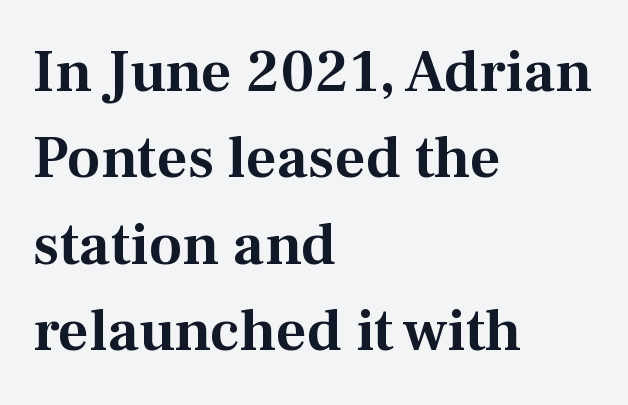
Serifs: yes, visible at the terminals of the letterforms. These lines sit exactly where default settings would place them. The letterforms sit shoulder to shoulder at normal distance. Italic: no, the glyphs are upright roman. Each letter keeps its own natural width here, so spacing adapts to shape. Clear beneath every line of the passage.
